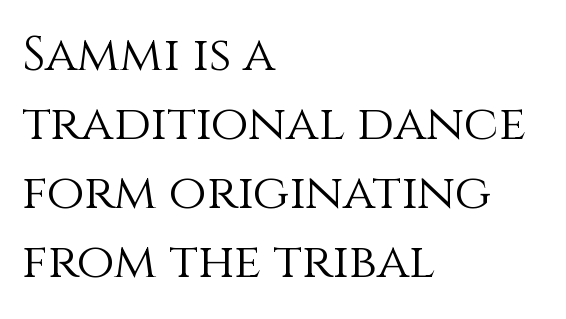
{"italic": "no", "bold": "no", "weight": "light", "width": "normal", "stroke_contrast": "medium", "x_height": "large", "monospaced": "no", "underline": "no", "align": "left", "line_spacing": "normal", "line_spacing_ratio": 1.41, "letter_spacing": "normal", "letter_spacing_em": 0.0, "glyph_px": 49}
